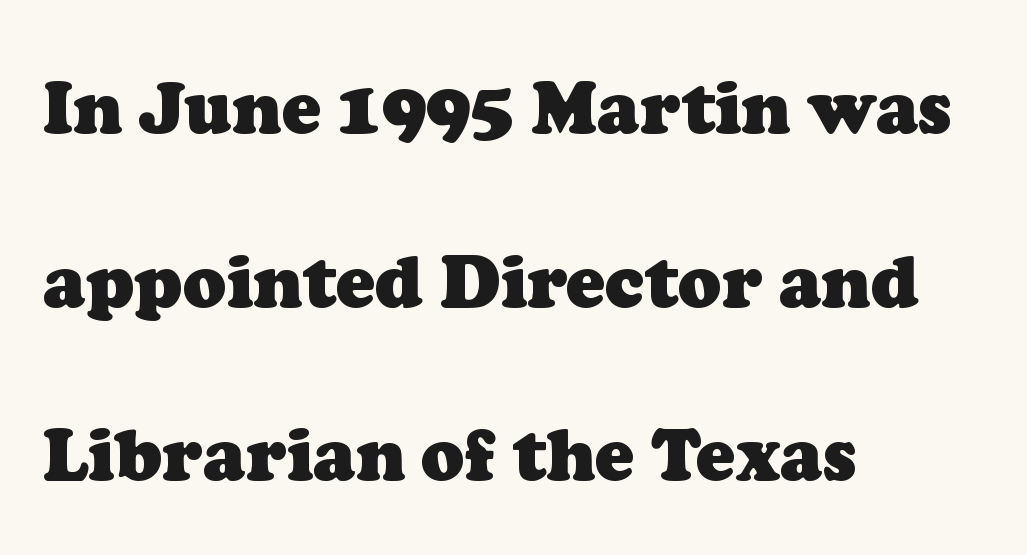
The image shows 72 px heavy serif type; set left-aligned, loose line spacing (2.41x), normal letter spacing, not underlined; low stroke contrast and a medium x-height.
